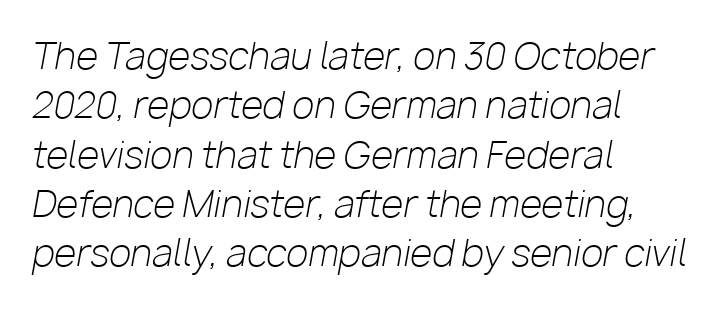
The image shows 36 px light type, italic (leaning right); set left-aligned, normal line spacing (1.37x), normal letter spacing, not underlined; low stroke contrast and a medium x-height.
